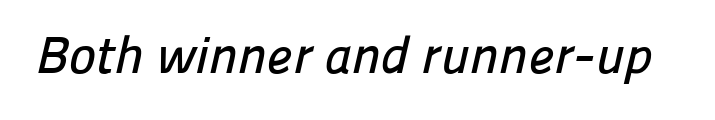
Q: Is the typeface a serif or a sans-serif typeface? A: Sans-serif.
Q: Is the text underlined? A: No.
Q: Is the spacing between letters normal or unusually wide? A: Normal.
Q: Width (condensed, normal, or wide)? A: Normal.
Q: Stroke contrast? A: Low.
Q: x-height? A: Medium.
Q: Monospaced? A: No.
